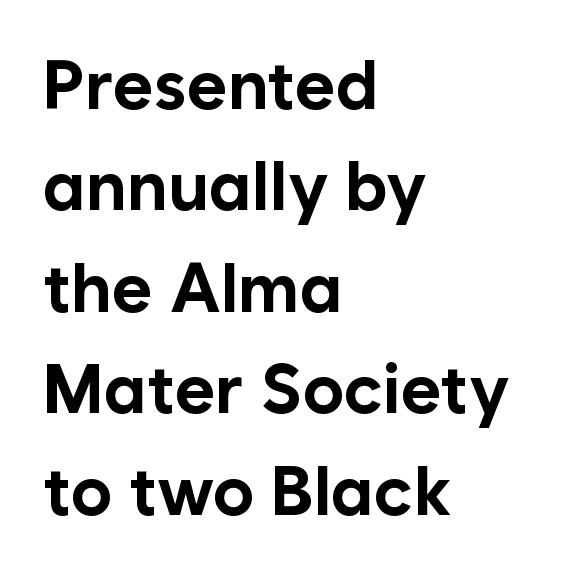
The image shows 69 px bold sans-serif type, upright; set left-aligned, normal line spacing (1.47x), normal letter spacing, not underlined; low stroke contrast and a medium x-height.
